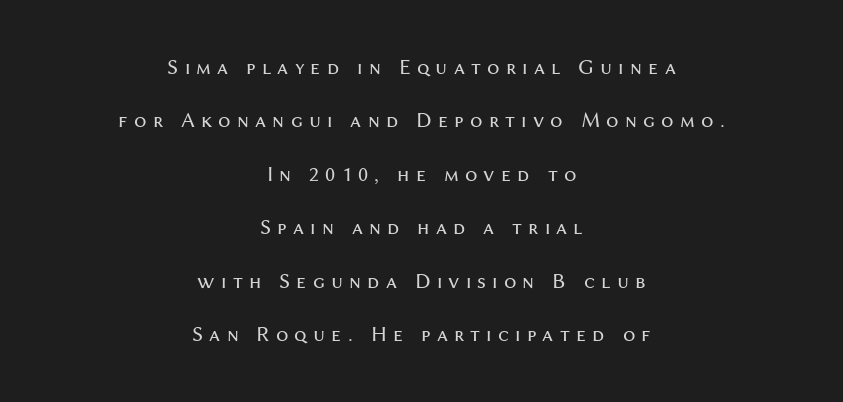
{"italic": "no", "bold": "no", "underline": "no", "align": "center", "line_spacing": "loose", "line_spacing_ratio": 2.43, "letter_spacing": "wide", "letter_spacing_em": 0.28, "glyph_px": 22}
